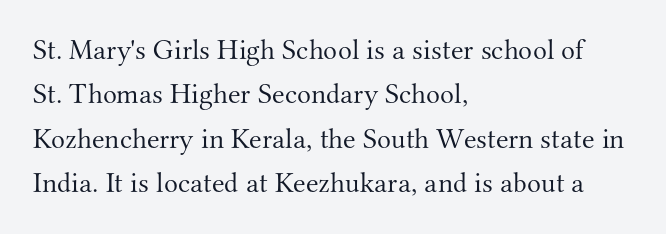
Q: Is the text bold? A: No.
Q: Is the text italic (slanted)? A: No, it is upright.
Q: Is the typeface a serif or a sans-serif typeface? A: Serif.
Q: Is the text underlined? A: No.
Q: How is the paragraph aligned? A: Left-aligned.
Q: Is the spacing between letters normal or unusually wide? A: Normal.
Q: Is the spacing between lines tight, normal or loose? A: Normal.
Q: Width (condensed, normal, or wide)? A: Normal.
Q: Stroke contrast? A: Medium.
Q: x-height? A: Small.
Q: Monospaced? A: No.
